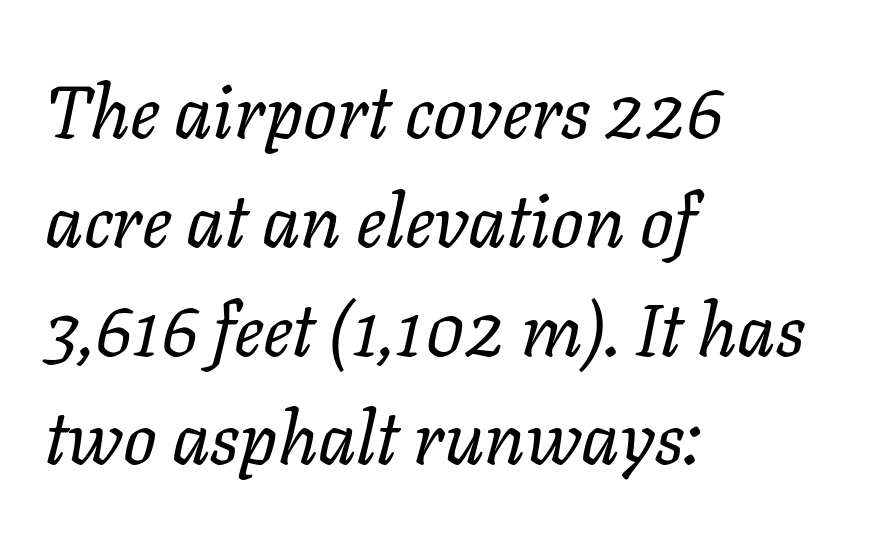
Does the copy run flush right? No — it runs flush left. Is the stroke heavy? The answer is a plain regular-or-lighter. These lines sit exactly where default settings would place them. Underlining? Definitely not there. Note the varied advance widths — an 'i' is clearly narrower than an 'm'.
